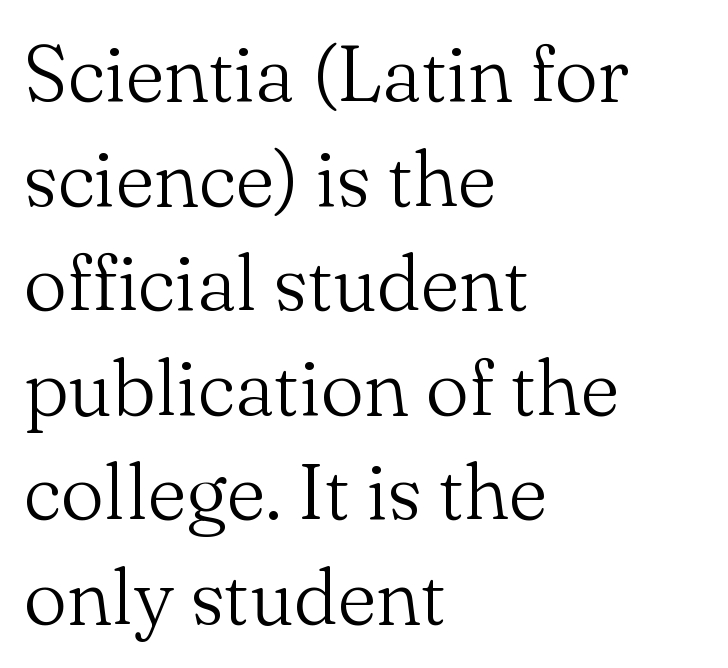
{"serif": "yes", "italic": "no", "bold": "no", "weight": "light", "width": "normal", "stroke_contrast": "medium", "x_height": "small", "monospaced": "no", "underline": "no", "align": "left", "line_spacing": "normal", "line_spacing_ratio": 1.34, "letter_spacing": "normal", "letter_spacing_em": 0.0, "glyph_px": 78}
